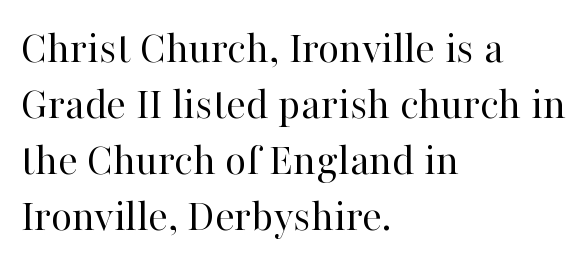
You can tell from the footed stems that serif type was used. Compared with a centered layout, this one pins lines to the left instead. Looks like regular typesetting: each glyph gets only the width it needs. There is no visible air inserted between adjacent glyphs. Posture: straight, roman, zero tilt. Vertical stems look standard width or narrower in stroke.
